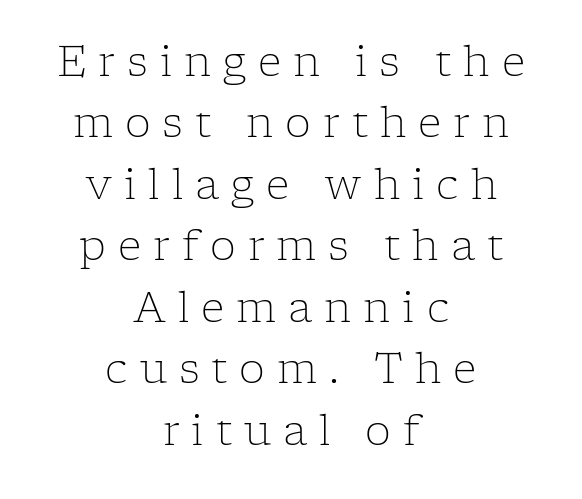
The glyphs in this specimen are seriffed. The rendering uses a moderate line-height, typical for paragraphs. The strokes carry an ordinary text weight at most. Only glyphs here, with clear space below each row. Each letter keeps its own natural width here, so spacing adapts to shape.
